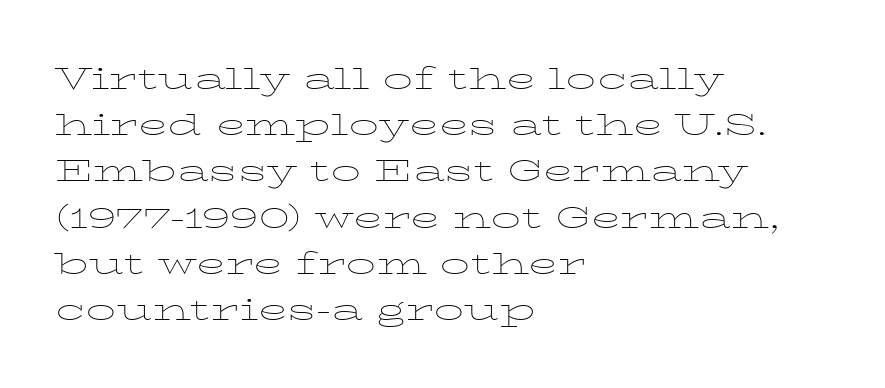
{"serif": "yes", "italic": "no", "bold": "no", "weight": "thin", "width": "wide", "stroke_contrast": "low", "x_height": "medium", "monospaced": "no", "underline": "no", "align": "left", "line_spacing": "normal", "line_spacing_ratio": 1.54, "letter_spacing": "normal", "letter_spacing_em": 0.0, "glyph_px": 30}
